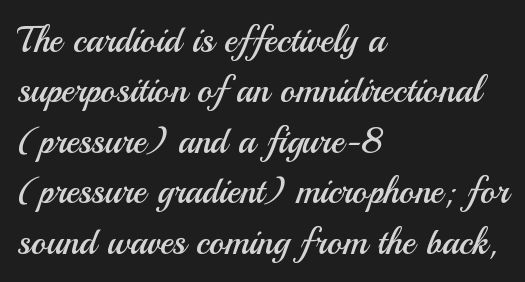
Q: Is the text bold? A: No.
Q: Is the text italic (slanted)? A: Yes.
Q: Is the typeface a serif or a sans-serif typeface? A: Sans-serif.
Q: Is the text underlined? A: No.
Q: How is the paragraph aligned? A: Left-aligned.
Q: Is the spacing between letters normal or unusually wide? A: Normal.
Q: Is the spacing between lines tight, normal or loose? A: Normal.
Q: Width (condensed, normal, or wide)? A: Normal.
Q: Stroke contrast? A: Medium.
Q: x-height? A: Small.
Q: Monospaced? A: No.
